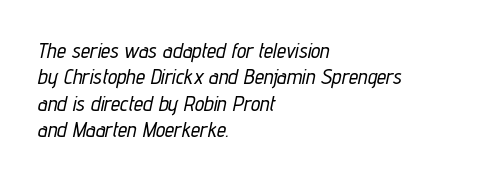
Characters follow at the spacing the type designer built in. Casual observation: everything's shoved over to the left. Slant detected: the letters are inclined. Honestly, the row spacing looks completely unremarkable.
